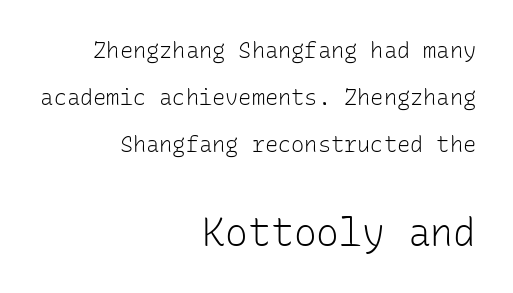
The image shows 38 px light sans-serif type, upright, monospaced; set right-aligned, loose line spacing (2.14x), normal letter spacing, not underlined; the second (bottom) block is 1.73x larger; low stroke contrast and a medium x-height.
